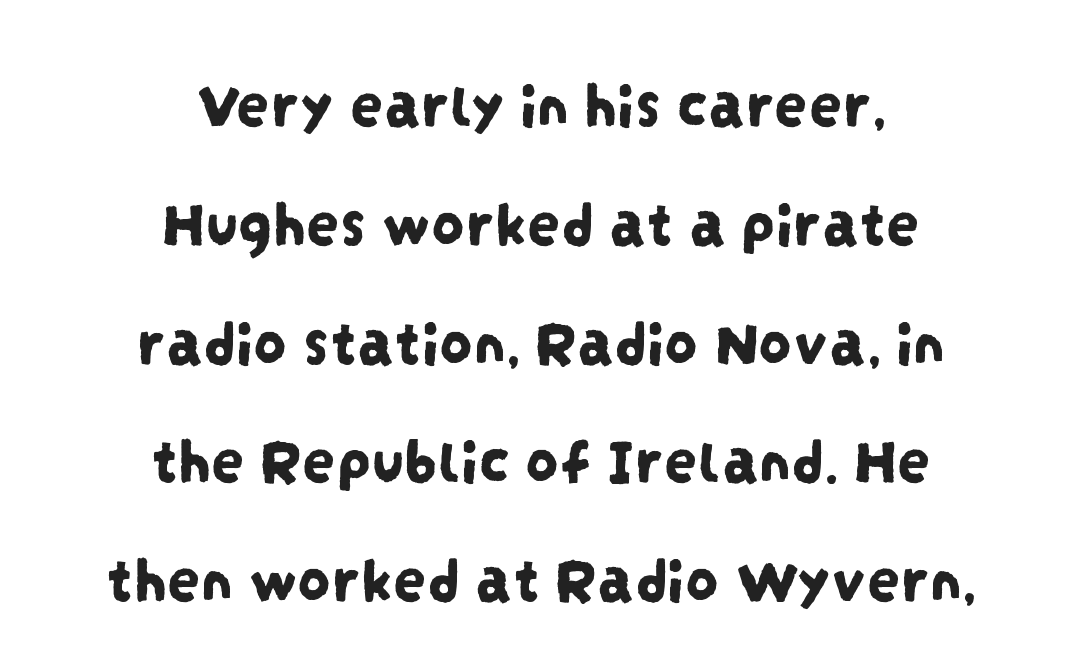
Q: Is the typeface a serif or a sans-serif typeface? A: Sans-serif.
Q: Is the text underlined? A: No.
Q: How is the paragraph aligned? A: Centered.
Q: Is the spacing between letters normal or unusually wide? A: Normal.
Q: Width (condensed, normal, or wide)? A: Condensed.
Q: Stroke contrast? A: Low.
Q: x-height? A: Large.
Q: Monospaced? A: No.
